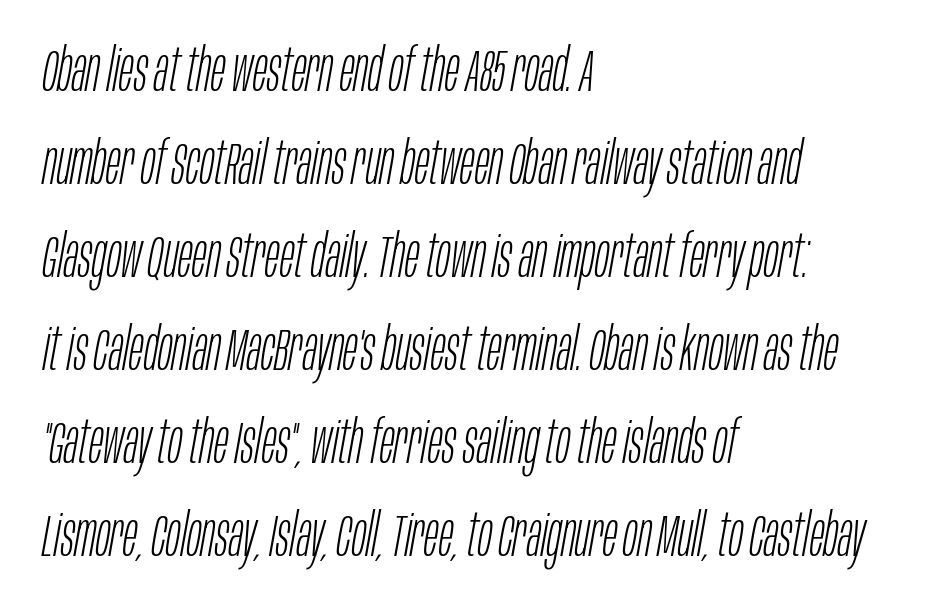
The image shows 60 px light, condensed type, italic (leaning right); set left-aligned, normal line spacing (1.55x), normal letter spacing, not underlined; low stroke contrast and a large x-height.
